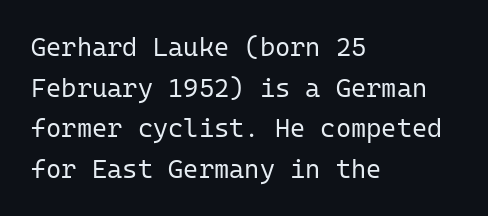
The zone under the glyphs is completely vacant. Letters have the restrained weight of plain body copy at most. Line beginnings align vertically; line endings do not. The gaps between neighbouring characters are ordinary and unremarkable.
